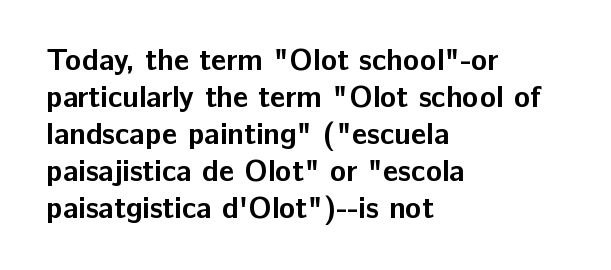
Nothing unusual about the tracking: characters are spaced as the font intends. Nobody drew a line under any word here. Summary of weight: heavy, a full bold. Upright lettering throughout. Serif or sans? Sans — the stroke terminals are bare. Typeset ragged right — the left edge is the straight one.
